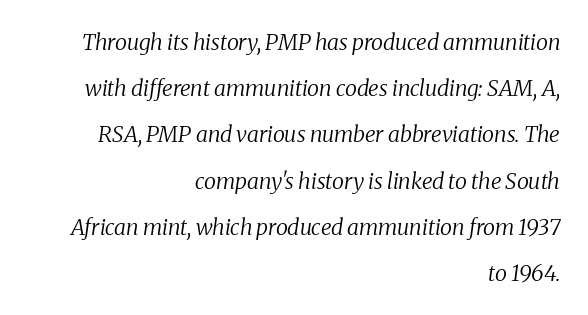
The image shows 22 px text type, italic (leaning right); set right-aligned, loose line spacing (2.1x), normal letter spacing, not underlined.
